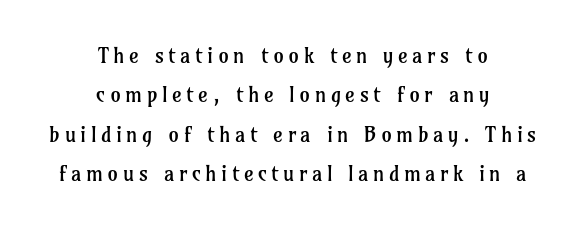
Q: Is the text bold? A: No.
Q: Is the text italic (slanted)? A: No, it is upright.
Q: Is the text underlined? A: No.
Q: How is the paragraph aligned? A: Centered.
Q: Is the spacing between letters normal or unusually wide? A: Unusually wide.
